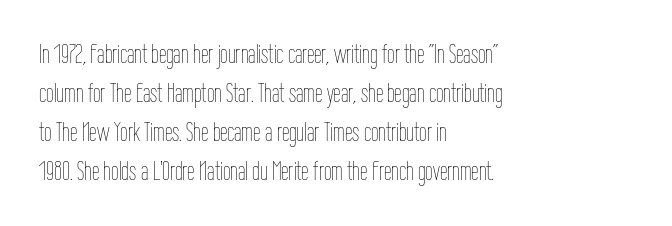
Default kerning and tracking; the words read as compact shapes. No heavy texture on the line: the type isn't bold. A roman cut, with each character standing at attention. Notice how the passage keeps a crisp vertical edge on the left only. Bare-footed words on every line.
